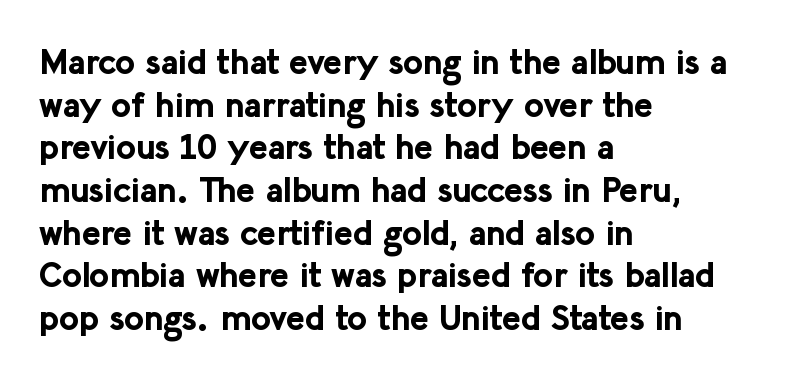
The image shows 35 px bold sans-serif type, upright; set left-aligned, line spacing 1.22x, normal letter spacing, not underlined; low stroke contrast and a medium x-height.
